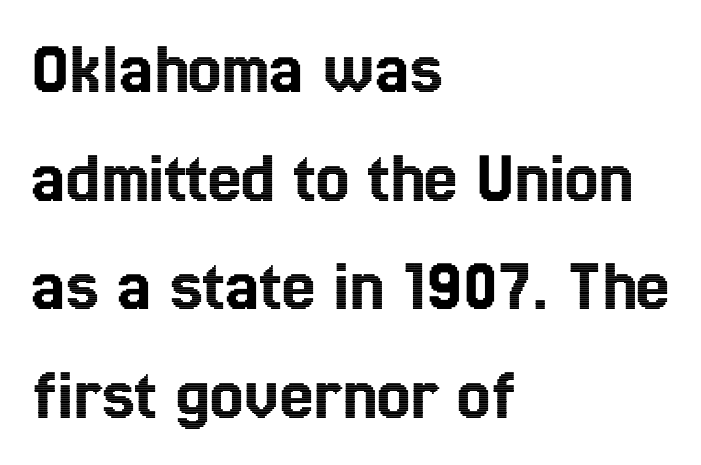
{"italic": "no", "width": "condensed", "x_height": "medium", "monospaced": "no", "underline": "no", "align": "left", "line_spacing": "normal", "line_spacing_ratio": 1.45, "letter_spacing": "normal", "letter_spacing_em": 0.0, "glyph_px": 75}
